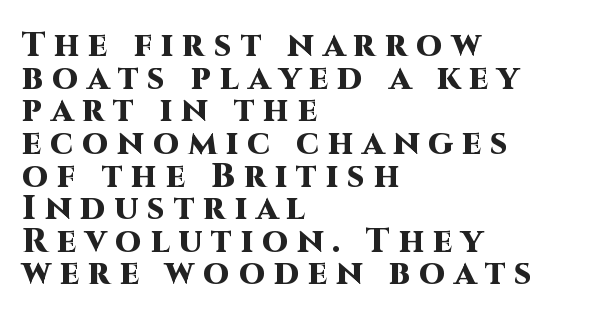
The image shows 34 px heavy sans-serif type, upright; set left-aligned, tight line spacing (0.96x), unusually wide letter spacing (+0.26 em), not underlined; high stroke contrast and a large x-height.
